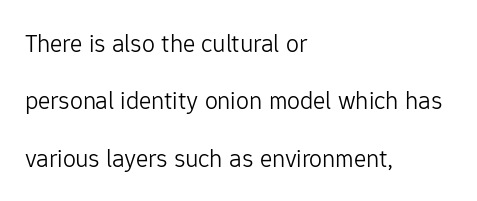
The image shows 26 px text type, upright; set left-aligned, loose line spacing (2.21x), normal letter spacing, not underlined.
